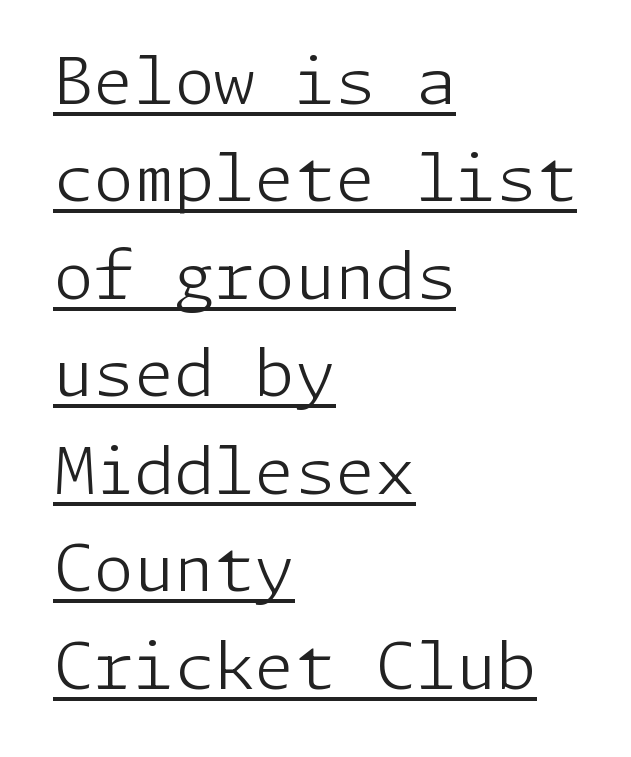
The image shows 65 px light sans-serif type, upright; set left-aligned, normal line spacing (1.5x), normal letter spacing, underlined; low stroke contrast and a medium x-height.
